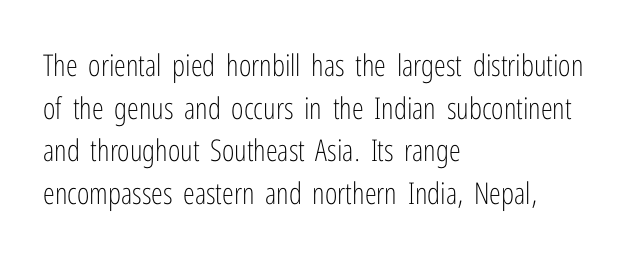
The image shows 30 px light, condensed sans-serif type, upright; set left-aligned, normal line spacing (1.42x), normal letter spacing, not underlined; low stroke contrast and a medium x-height.
